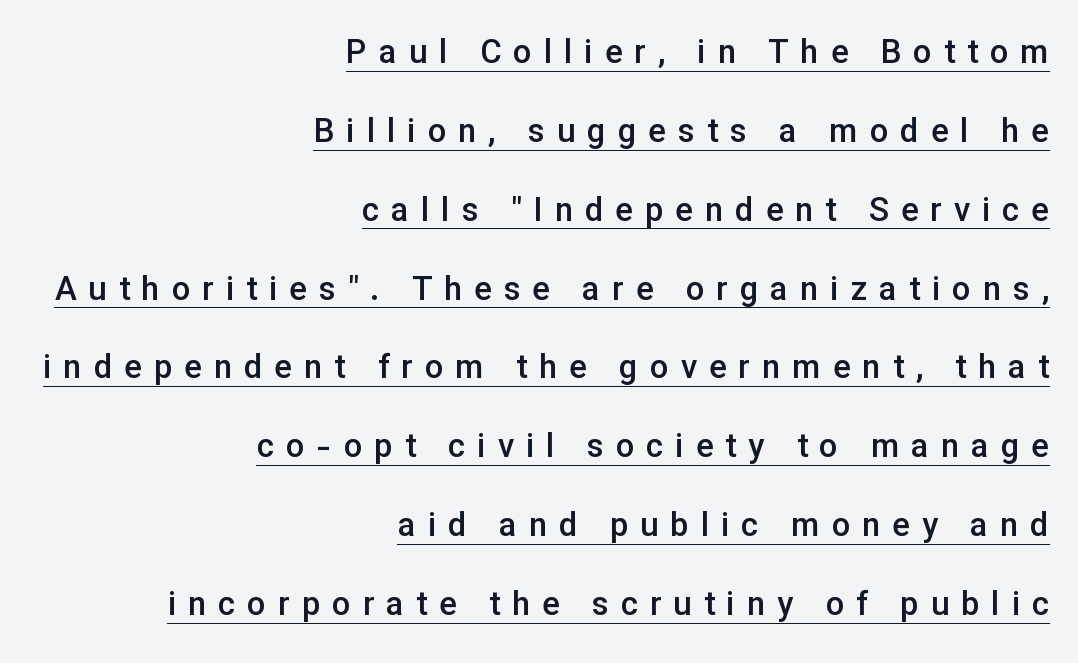
Q: Is the text bold? A: Semi-bold.
Q: Is the text italic (slanted)? A: No, it is upright.
Q: Is the typeface a serif or a sans-serif typeface? A: Sans-serif.
Q: Is the text underlined? A: Yes.
Q: How is the paragraph aligned? A: Right-aligned.
Q: Is the spacing between letters normal or unusually wide? A: Unusually wide.
Q: Is the spacing between lines tight, normal or loose? A: Loose.
Q: Width (condensed, normal, or wide)? A: Normal.
Q: Stroke contrast? A: Low.
Q: x-height? A: Medium.
Q: Monospaced? A: No.
